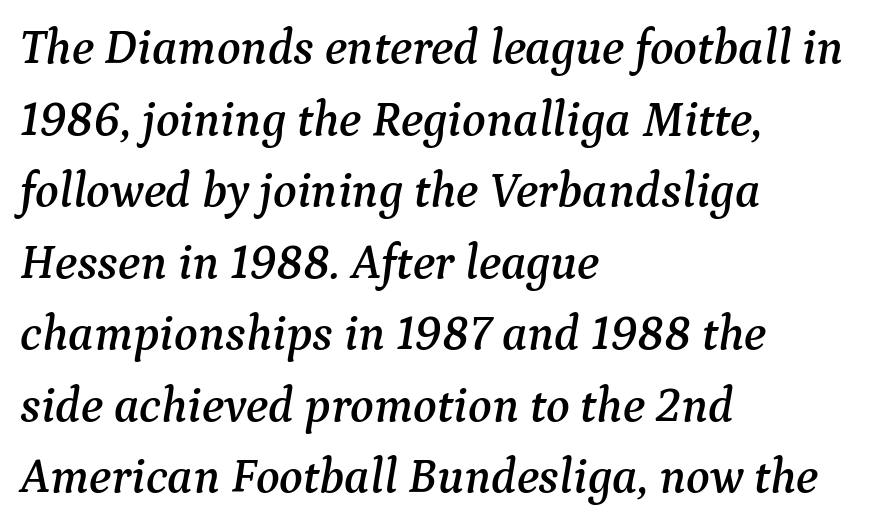
The image shows 49 px serif type, italic (leaning right); set left-aligned, normal line spacing (1.46x), normal letter spacing, not underlined; medium stroke contrast and a medium x-height.
